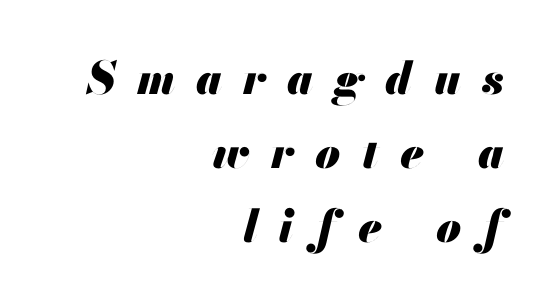
Q: Is the text bold? A: Yes.
Q: Is the text italic (slanted)? A: Yes, it leans right by about 13 degrees.
Q: Is the text underlined? A: No.
Q: How is the paragraph aligned? A: Right-aligned.
Q: Is the spacing between letters normal or unusually wide? A: Unusually wide.
Q: Is the spacing between lines tight, normal or loose? A: Normal.
Q: Width (condensed, normal, or wide)? A: Normal.
Q: Stroke contrast? A: Medium.
Q: x-height? A: Small.
Q: Monospaced? A: No.
